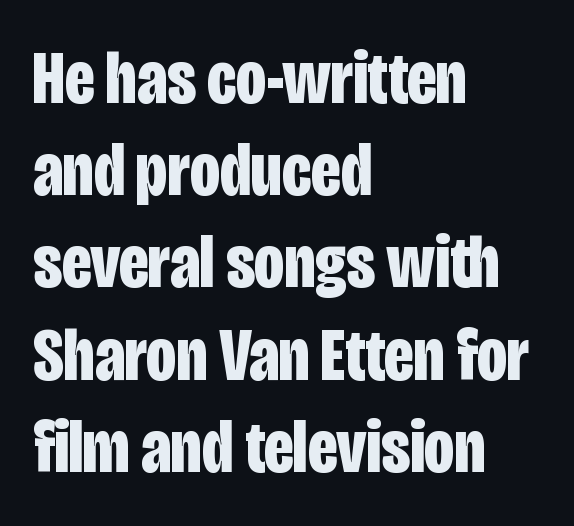
Q: Is the text bold? A: Yes.
Q: Is the text italic (slanted)? A: No, it is upright.
Q: Is the typeface a serif or a sans-serif typeface? A: Sans-serif.
Q: Is the text underlined? A: No.
Q: How is the paragraph aligned? A: Left-aligned.
Q: Is the spacing between letters normal or unusually wide? A: Normal.
Q: Width (condensed, normal, or wide)? A: Condensed.
Q: Stroke contrast? A: Low.
Q: x-height? A: Large.
Q: Monospaced? A: No.
